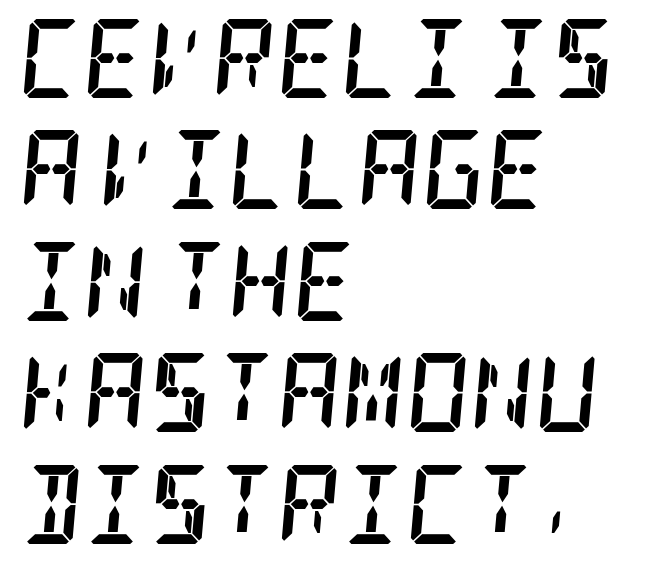
Q: Is the text bold? A: Yes.
Q: Is the text italic (slanted)? A: Yes, it leans right by about 5 degrees.
Q: Is the typeface a serif or a sans-serif typeface? A: Serif.
Q: Is the text underlined? A: No.
Q: How is the paragraph aligned? A: Left-aligned.
Q: Is the spacing between letters normal or unusually wide? A: Normal.
Q: Is the spacing between lines tight, normal or loose? A: Normal.
Q: Width (condensed, normal, or wide)? A: Condensed.
Q: Stroke contrast? A: Low.
Q: x-height? A: Large.
